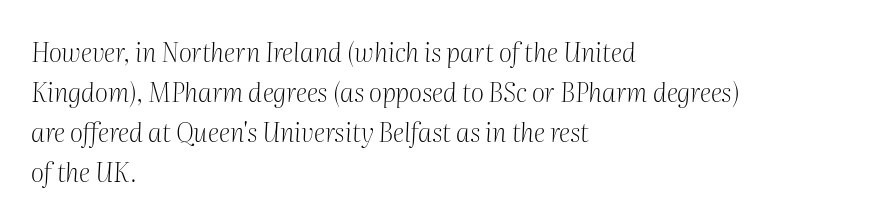
Plain, unruled lines of type. Observe the ordinary spacing: letters are neighbours, not strangers. These lines were composed using italics. Line beginnings align vertically; line endings do not. No chunkiness to these letters — they're not bold. Does the leading feel generous? No, just average.
